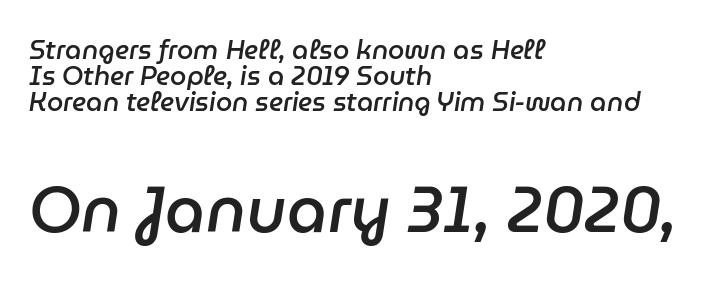
{"italic": "yes", "lean": "right", "slant_degrees": 9, "bold": "semi", "weight": "semibold", "width": "normal", "stroke_contrast": "low", "x_height": "medium", "monospaced": "no", "underline": "no", "align": "left", "line_spacing": "tight", "line_spacing_ratio": 1.0, "letter_spacing": "normal", "letter_spacing_em": 0.0, "larger_block": "second", "size_ratio": 2.46, "glyph_px": 64}
